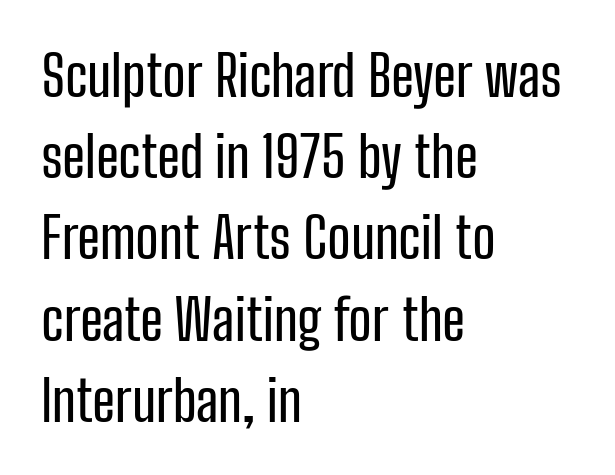
{"serif": "no", "italic": "no", "width": "condensed", "stroke_contrast": "low", "x_height": "medium", "monospaced": "no", "underline": "no", "align": "left", "line_spacing": "normal", "line_spacing_ratio": 1.45, "letter_spacing": "normal", "letter_spacing_em": 0.0, "glyph_px": 56}
